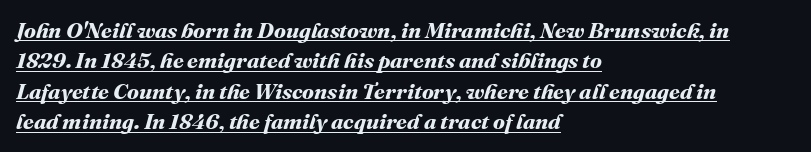
{"bold": "yes", "underline": "yes", "align": "left", "line_spacing": "normal", "line_spacing_ratio": 1.38, "letter_spacing": "normal", "letter_spacing_em": 0.0, "glyph_px": 22}
